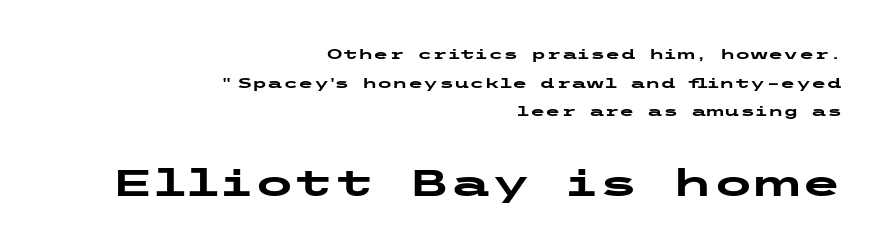
{"serif": "no", "italic": "no", "bold": "yes", "weight": "heavy", "width": "wide", "stroke_contrast": "low", "x_height": "medium", "underline": "no", "align": "right", "line_spacing": "loose", "line_spacing_ratio": 2.05, "letter_spacing": "normal", "letter_spacing_em": 0.0, "larger_block": "second", "size_ratio": 2.64, "glyph_px": 37}
